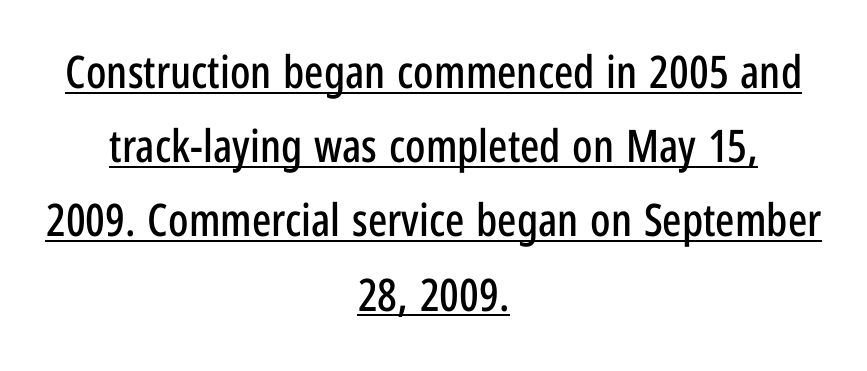
How are the letters spaced? Ordinarily, with no added tracking. Ascenders rise straight up at ninety degrees. Where is the straight margin? There isn't one; the lines are centered. These lines are rendered in a variable-pitch font. Serifs: no, the terminals of the letterforms are clean. Interline gaps are of average width in this sample.
